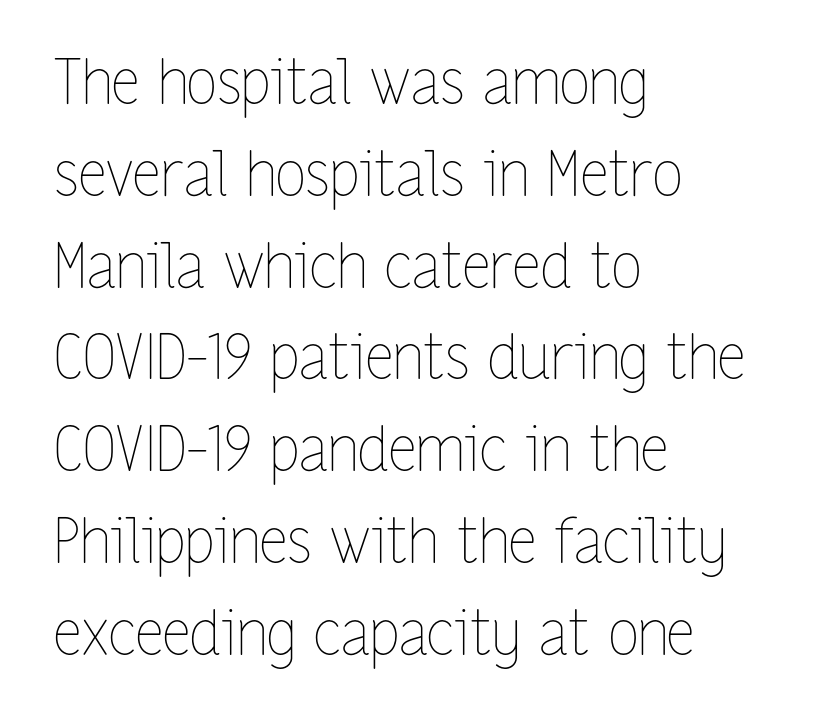
{"italic": "no", "bold": "no", "weight": "thin", "width": "condensed", "stroke_contrast": "low", "x_height": "medium", "monospaced": "no", "underline": "no", "align": "left", "line_spacing": "normal", "line_spacing_ratio": 1.48, "letter_spacing": "normal", "letter_spacing_em": 0.0, "glyph_px": 62}
